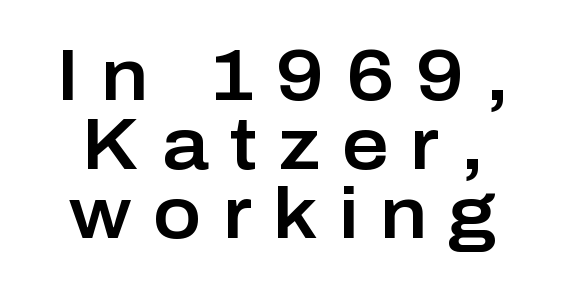
{"serif": "no", "italic": "no", "width": "normal", "stroke_contrast": "low", "x_height": "medium", "monospaced": "no", "underline": "no", "line_spacing": "tight", "line_spacing_ratio": 0.96, "letter_spacing": "wide", "letter_spacing_em": 0.3, "glyph_px": 72}
